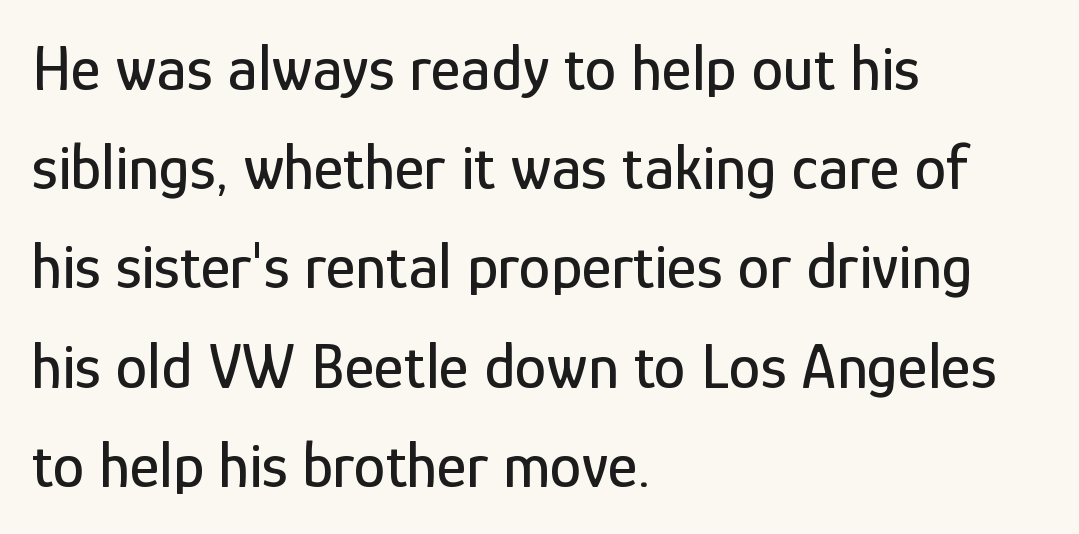
The image shows 64 px condensed sans-serif type, upright; set left-aligned, normal line spacing (1.55x), normal letter spacing, not underlined; low stroke contrast and a medium x-height.
